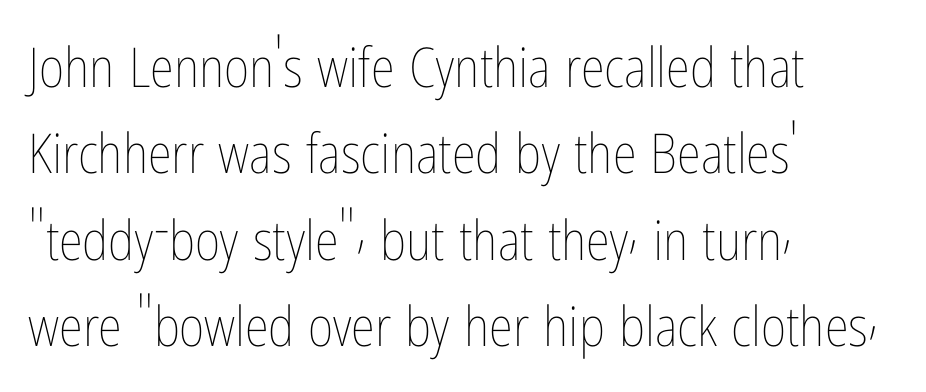
The image shows 55 px thin, condensed type, upright; set left-aligned, normal line spacing (1.57x), normal letter spacing, not underlined; low stroke contrast and a medium x-height.
